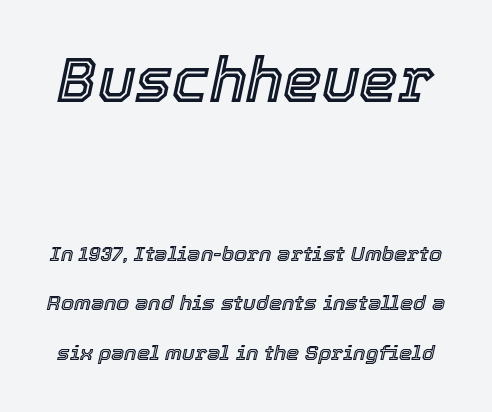
Is the letter spacing exaggerated? No — it looks like the ordinary default. Characters are canted at an angle relative to the baseline's perpendicular. Quick note: interline space is abundant. Spacing verdict: proportional, widths tailored to each character. Check the space under the baseline: it is left empty. In this sample the first text group is rendered at the bigger scale.
